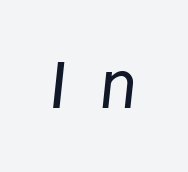
Q: Is the text bold? A: No.
Q: Is the typeface a serif or a sans-serif typeface? A: Sans-serif.
Q: Is the text underlined? A: No.
Q: Is the spacing between letters normal or unusually wide? A: Unusually wide.
Q: Width (condensed, normal, or wide)? A: Condensed.
Q: Stroke contrast? A: Low.
Q: x-height? A: Large.
Q: Monospaced? A: No.
